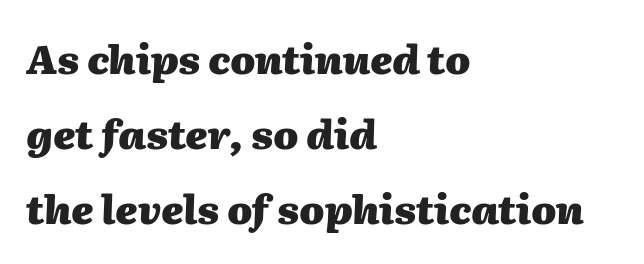
The image shows 40 px heavy type, italic (leaning right); set left-aligned, line spacing 1.88x, normal letter spacing, not underlined; medium stroke contrast and a medium x-height.
